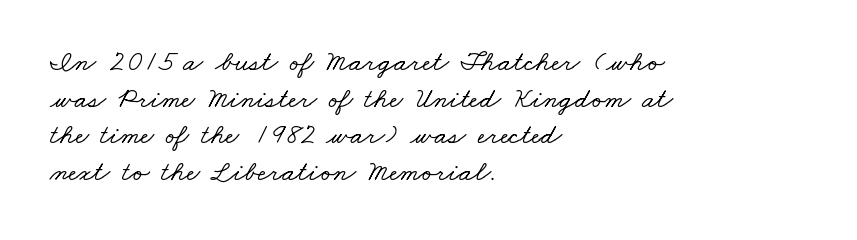
{"serif": "yes", "width": "wide", "stroke_contrast": "low", "x_height": "small", "monospaced": "no", "underline": "no", "align": "left", "line_spacing": "normal", "line_spacing_ratio": 1.26, "letter_spacing": "normal", "letter_spacing_em": 0.0, "glyph_px": 29}
